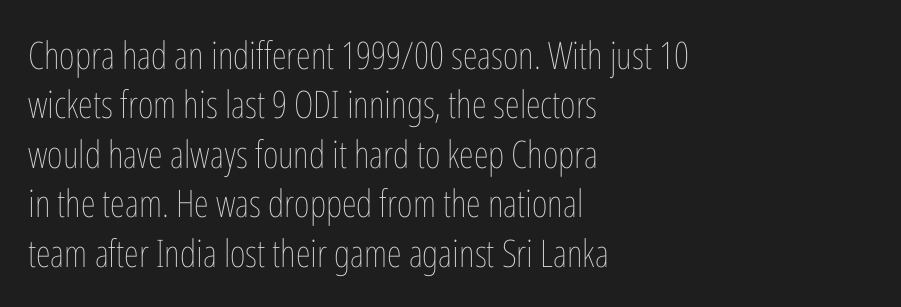
Q: Is the text bold? A: No.
Q: Is the text italic (slanted)? A: No, it is upright.
Q: Is the text underlined? A: No.
Q: How is the paragraph aligned? A: Left-aligned.
Q: Is the spacing between letters normal or unusually wide? A: Normal.
Q: Is the spacing between lines tight, normal or loose? A: Normal.
Q: Width (condensed, normal, or wide)? A: Condensed.
Q: Stroke contrast? A: Low.
Q: x-height? A: Medium.
Q: Monospaced? A: No.
